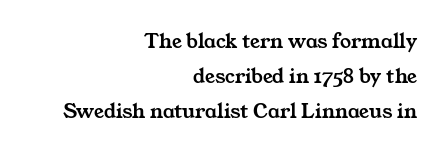
No extra tracking has been applied to these lines. Leftover space on each line is placed entirely before the opening word. How would I describe the line gaps? Plain and ordinary. Descenders hang freely into open space.
